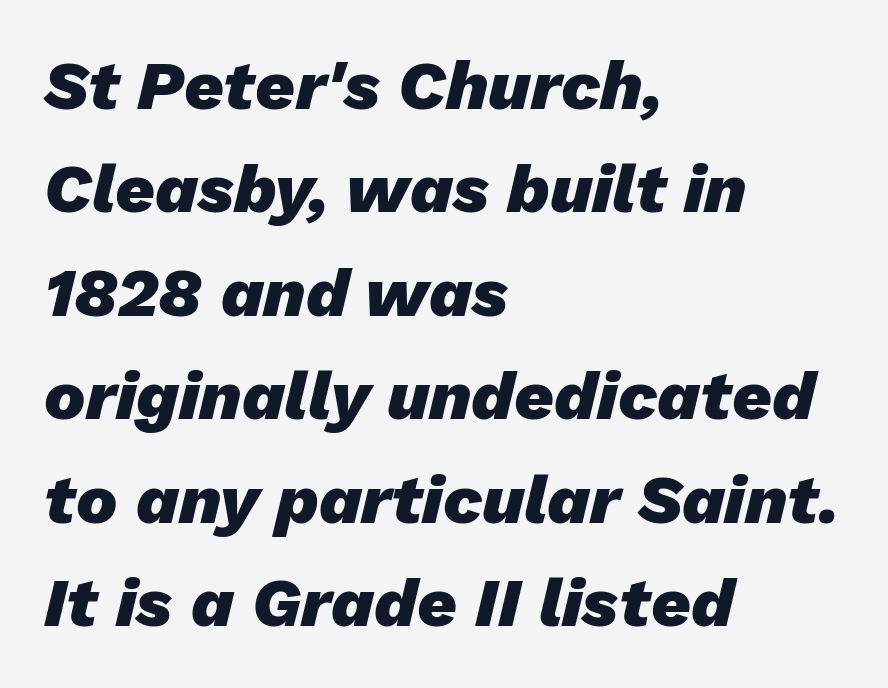
Looks like regular typesetting: each glyph gets only the width it needs. Does the copy run flush right? No — it runs flush left. Caption: bold face, heavy strokes. The lines sit at an ordinary, default distance from one another. The strip under each line holds only bare page. Posture: slanted.
